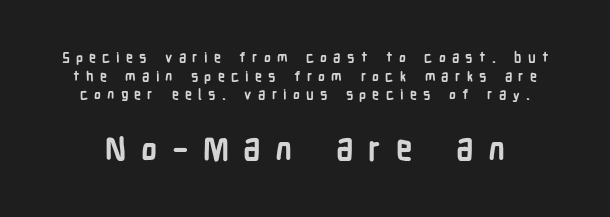
{"serif": "no", "italic": "no", "bold": "yes", "weight": "semibold", "width": "condensed", "stroke_contrast": "low", "x_height": "medium", "monospaced": "no", "underline": "no", "line_spacing": "normal", "line_spacing_ratio": 1.33, "letter_spacing": "wide", "letter_spacing_em": 0.44, "larger_block": "second", "size_ratio": 2.36, "glyph_px": 33}
